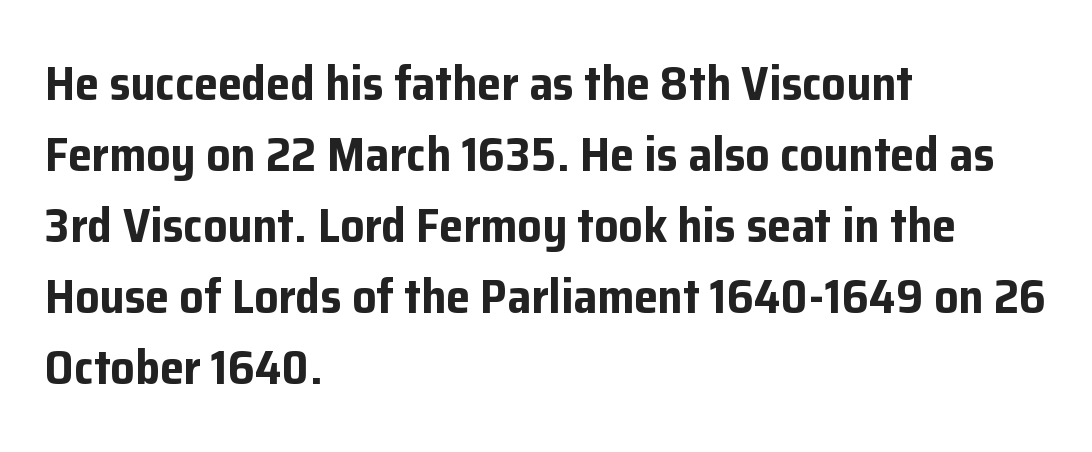
{"serif": "no", "italic": "no", "bold": "yes", "weight": "bold", "width": "normal", "stroke_contrast": "low", "x_height": "medium", "monospaced": "no", "underline": "no", "align": "left", "line_spacing": "normal", "line_spacing_ratio": 1.48, "letter_spacing": "normal", "letter_spacing_em": 0.0, "glyph_px": 48}
